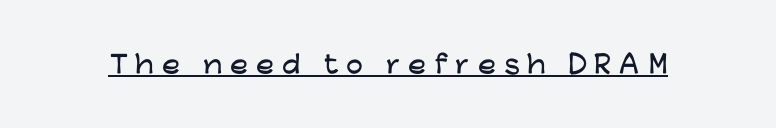
The image shows 24 px text type, upright; set unusually wide letter spacing (+0.34 em), underlined.
